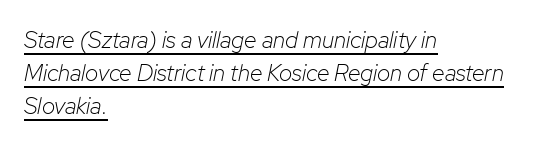
Q: Is the text bold? A: No.
Q: Is the text italic (slanted)? A: Yes, it leans right by about 12 degrees.
Q: Is the text underlined? A: Yes.
Q: How is the paragraph aligned? A: Left-aligned.
Q: Is the spacing between letters normal or unusually wide? A: Normal.
Q: Is the spacing between lines tight, normal or loose? A: Normal.
